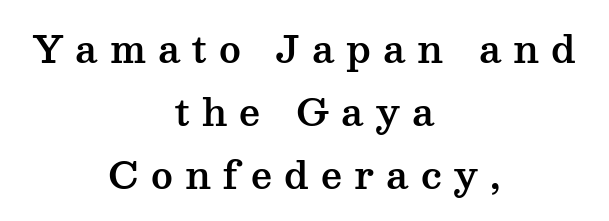
{"serif": "yes", "italic": "no", "width": "wide", "stroke_contrast": "medium", "x_height": "medium", "monospaced": "no", "underline": "no", "align": "center", "line_spacing": "normal", "line_spacing_ratio": 1.7, "letter_spacing": "wide", "letter_spacing_em": 0.33, "glyph_px": 37}
